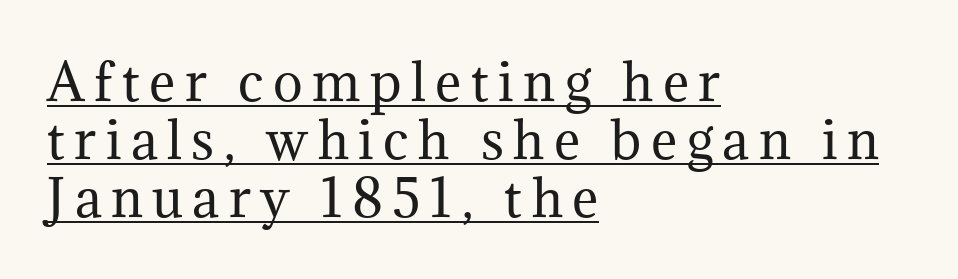
{"serif": "yes", "italic": "no", "bold": "no", "weight": "regular", "width": "normal", "stroke_contrast": "medium", "x_height": "medium", "monospaced": "no", "underline": "yes", "align": "left", "line_spacing_ratio": 1.16, "glyph_px": 50}
